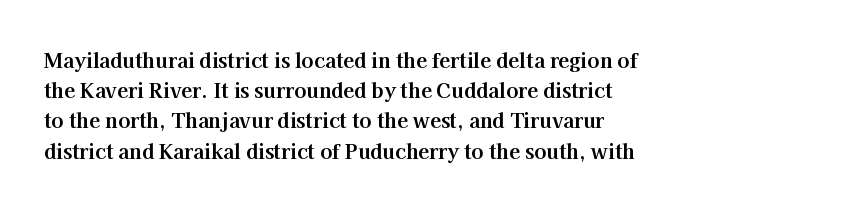
Where is the straight margin? On the left. Between one letter and the next there's only the usual sliver of space. Is there any slant? The stems are plumb. Every letter is thick-stroked: bold, no question.
